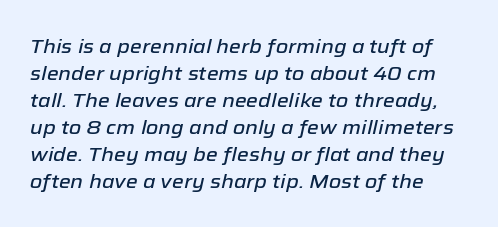
The image shows 20 px text type, italic (leaning right); set left-aligned, normal line spacing (1.35x), normal letter spacing, not underlined.
